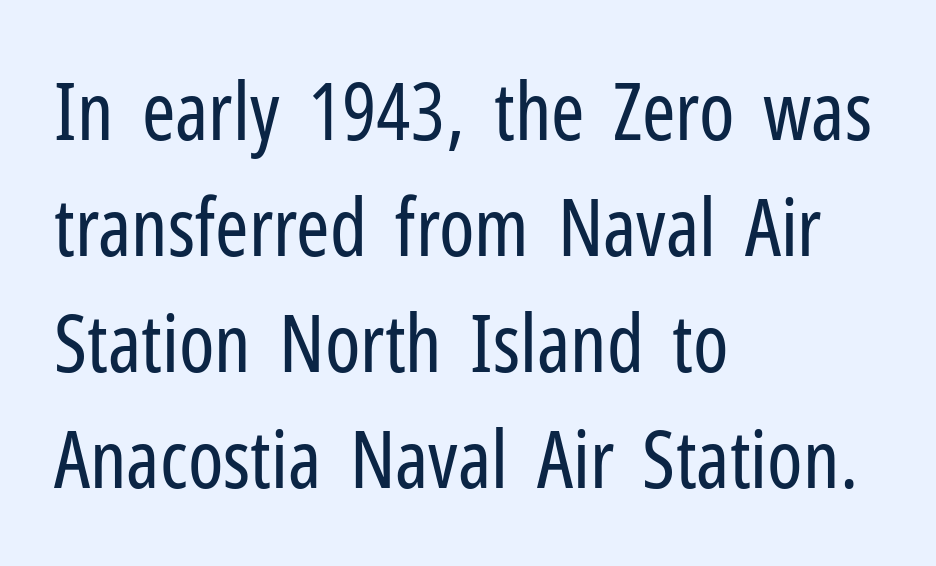
It's the straight-up-and-down kind of type. Layout note: lines flush left. No letter is thick-stroked: the sample isn't bold. Font category for this specimen: sans-serif. The gap between lines stays unmarked.
